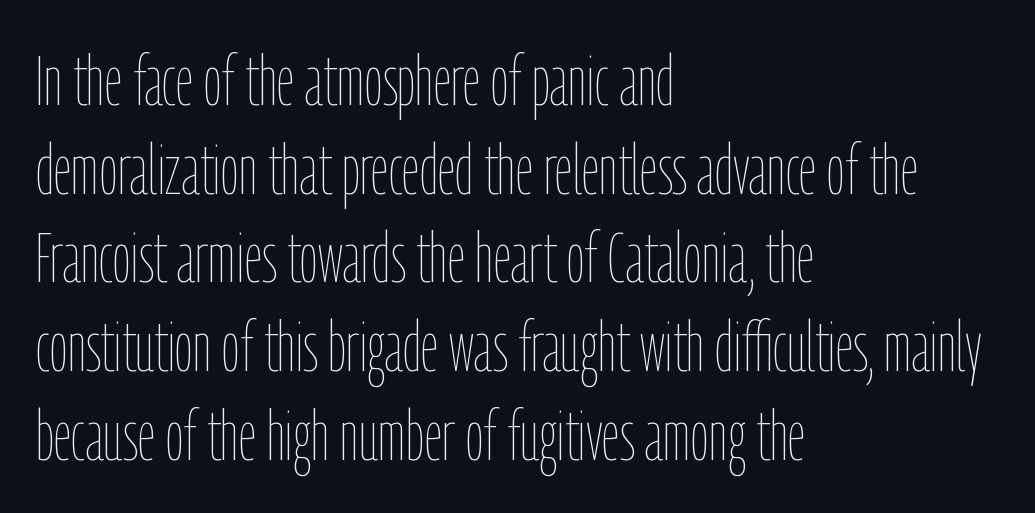
Q: Is the text bold? A: No.
Q: Is the text italic (slanted)? A: No, it is upright.
Q: Is the text underlined? A: No.
Q: How is the paragraph aligned? A: Left-aligned.
Q: Is the spacing between letters normal or unusually wide? A: Normal.
Q: Is the spacing between lines tight, normal or loose? A: Normal.
Q: Width (condensed, normal, or wide)? A: Condensed.
Q: Stroke contrast? A: Low.
Q: x-height? A: Medium.
Q: Monospaced? A: No.
